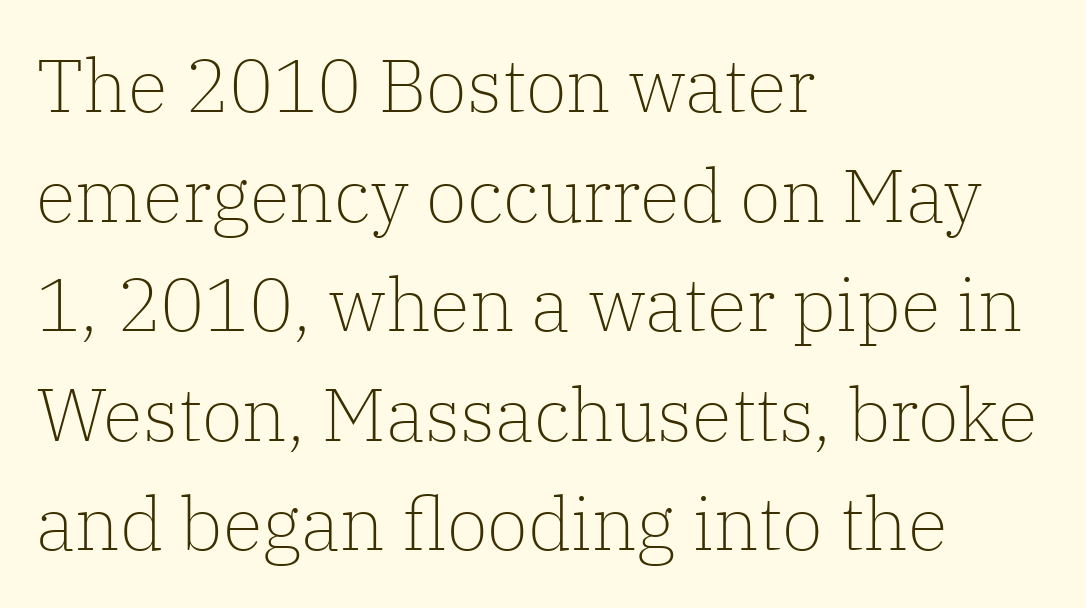
Q: Is the text bold? A: No.
Q: Is the text italic (slanted)? A: No, it is upright.
Q: Is the typeface a serif or a sans-serif typeface? A: Serif.
Q: Is the text underlined? A: No.
Q: How is the paragraph aligned? A: Left-aligned.
Q: Is the spacing between letters normal or unusually wide? A: Normal.
Q: Is the spacing between lines tight, normal or loose? A: Normal.
Q: Width (condensed, normal, or wide)? A: Normal.
Q: Stroke contrast? A: Low.
Q: x-height? A: Medium.
Q: Monospaced? A: No.
